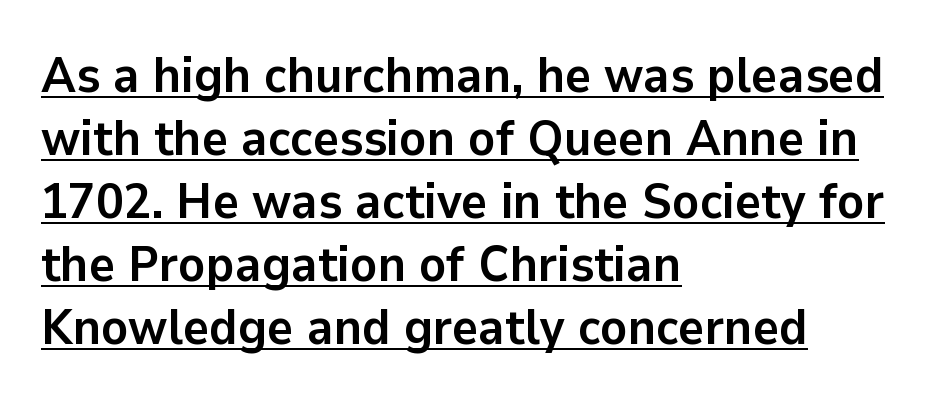
Q: Is the text bold? A: Yes.
Q: Is the text italic (slanted)? A: No, it is upright.
Q: Is the typeface a serif or a sans-serif typeface? A: Sans-serif.
Q: Is the text underlined? A: Yes.
Q: How is the paragraph aligned? A: Left-aligned.
Q: Is the spacing between letters normal or unusually wide? A: Normal.
Q: Is the spacing between lines tight, normal or loose? A: Normal.
Q: Width (condensed, normal, or wide)? A: Normal.
Q: Stroke contrast? A: Low.
Q: x-height? A: Medium.
Q: Monospaced? A: No.
